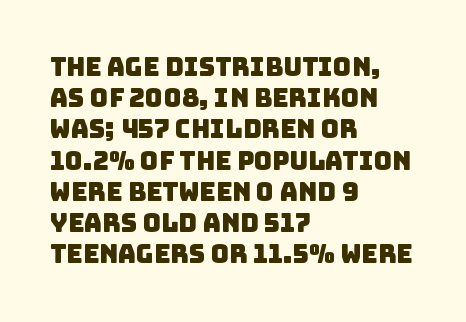
The image shows 25 px text type; set left-aligned, normal line spacing (1.25x), normal letter spacing, not underlined.
